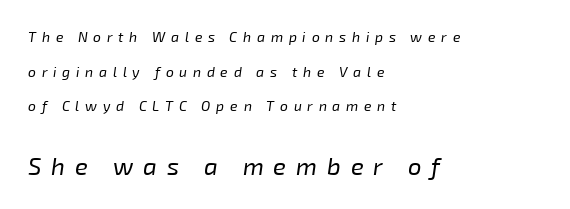
The image shows 24 px text type, italic (leaning right); set left-aligned, loose line spacing (2.48x), unusually wide letter spacing (+0.41 em), not underlined; the second (bottom) block is 1.71x larger.
